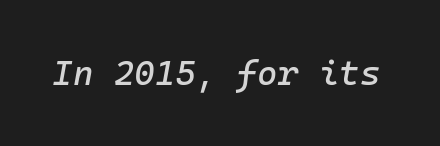
{"italic": "yes", "lean": "right", "slant_degrees": 10, "width": "normal", "stroke_contrast": "low", "x_height": "medium", "monospaced": "yes", "underline": "no", "letter_spacing": "normal", "letter_spacing_em": 0.0, "glyph_px": 35}
